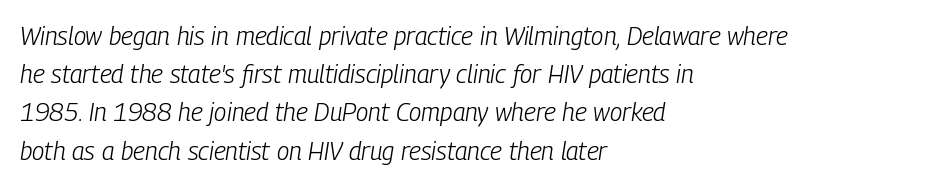
The image shows 25 px text type, italic (leaning right); set left-aligned, normal line spacing (1.53x), normal letter spacing, not underlined.
